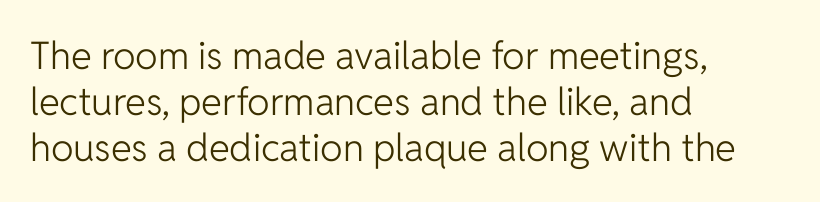
{"serif": "no", "italic": "no", "bold": "no", "weight": "light", "width": "normal", "stroke_contrast": "low", "x_height": "medium", "monospaced": "no", "underline": "no", "align": "left", "line_spacing_ratio": 1.21, "letter_spacing": "normal", "letter_spacing_em": 0.0, "glyph_px": 38}
